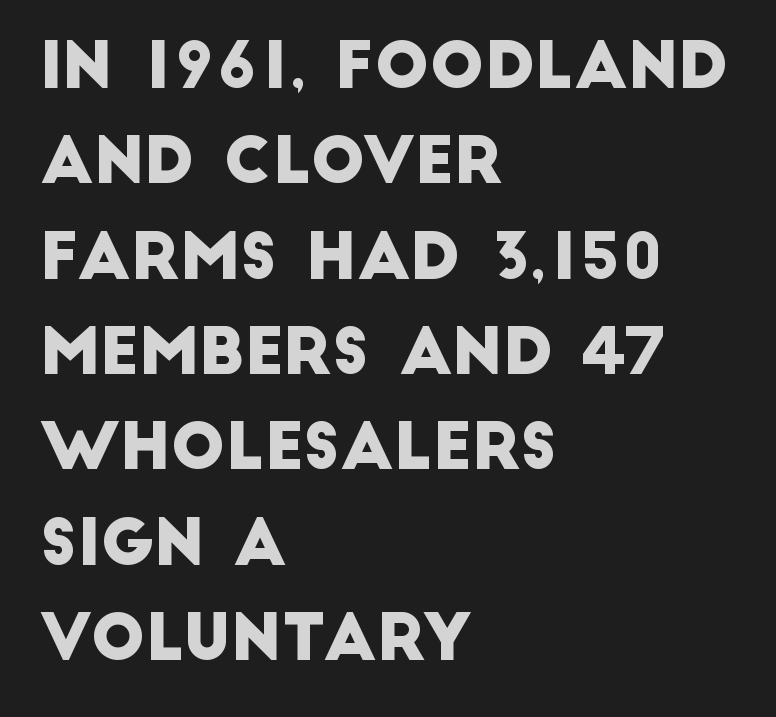
{"serif": "no", "width": "normal", "stroke_contrast": "low", "x_height": "large", "monospaced": "no", "underline": "no", "align": "left", "line_spacing": "normal", "line_spacing_ratio": 1.49, "letter_spacing": "normal", "letter_spacing_em": 0.0, "glyph_px": 64}
